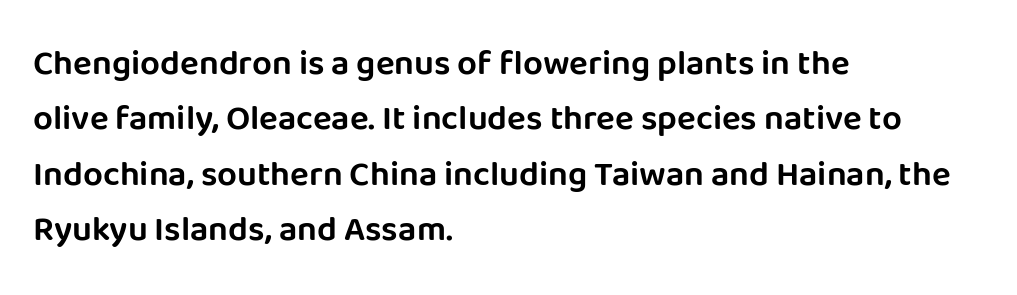
{"serif": "no", "italic": "no", "width": "normal", "stroke_contrast": "low", "x_height": "large", "monospaced": "no", "underline": "no", "align": "left", "line_spacing": "normal", "line_spacing_ratio": 1.58, "letter_spacing": "normal", "letter_spacing_em": 0.0, "glyph_px": 35}
